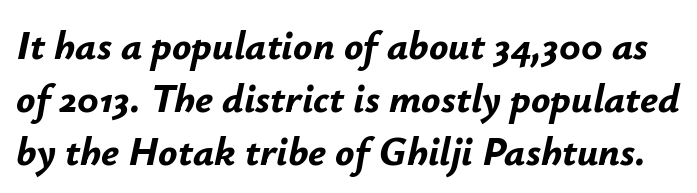
Looking at the ascenders, they clearly lean. Nobody touched the tracking dial on this one. A typesetter would call this proportional, since set widths differ per character. A dark, heavy texture on the line: the type is bold.
